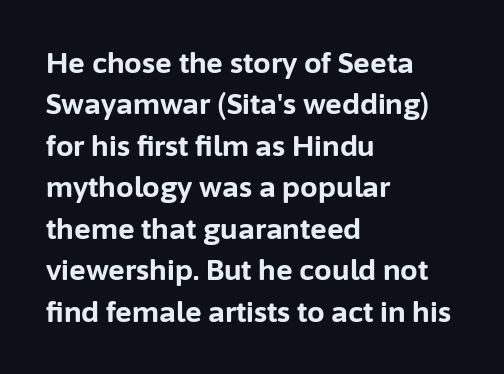
The rendering uses natural spacing where letterforms have individual widths. The leading is moderate, giving the passage an even texture. Does extra space separate the letters? No, they use regular spacing. The letters carry no serifs — their stems end cleanly without finishing strokes. Casual observation: everything's shoved over to the left. Tall strokes in this sample are plumb rather than angled.
